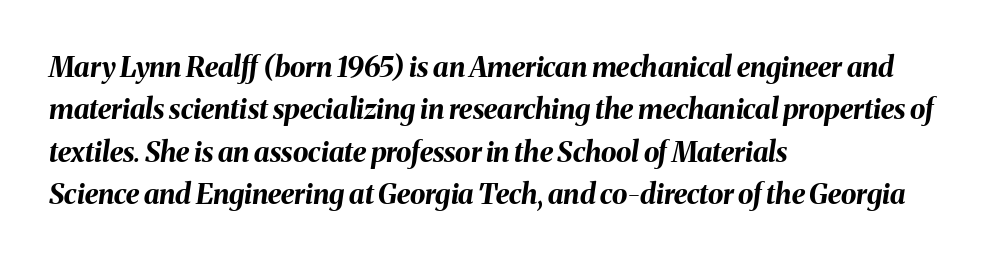
{"italic": "yes", "lean": "right", "slant_degrees": 8, "bold": "yes", "weight": "bold", "width": "normal", "stroke_contrast": "medium", "x_height": "medium", "monospaced": "no", "underline": "no", "align": "left", "line_spacing": "normal", "line_spacing_ratio": 1.51, "letter_spacing": "normal", "letter_spacing_em": 0.0, "glyph_px": 28}
